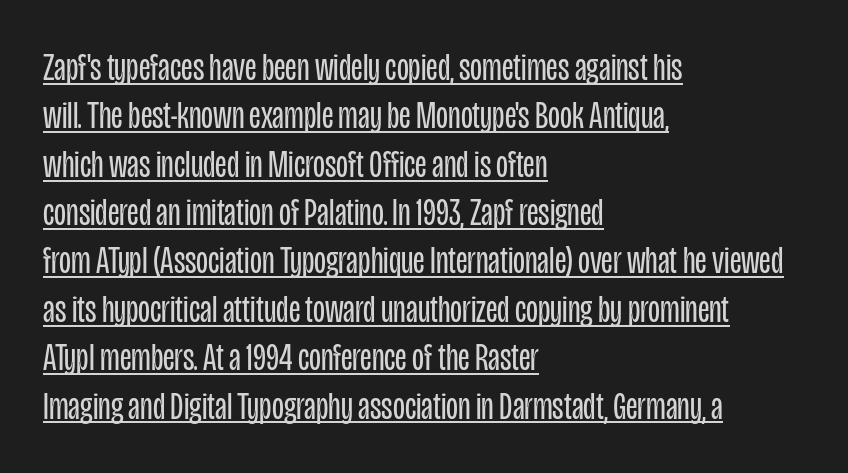
The image shows 39 px regular-weight, condensed sans-serif type, upright; set left-aligned, line spacing 1.24x, normal letter spacing, underlined; low stroke contrast and a large x-height.
